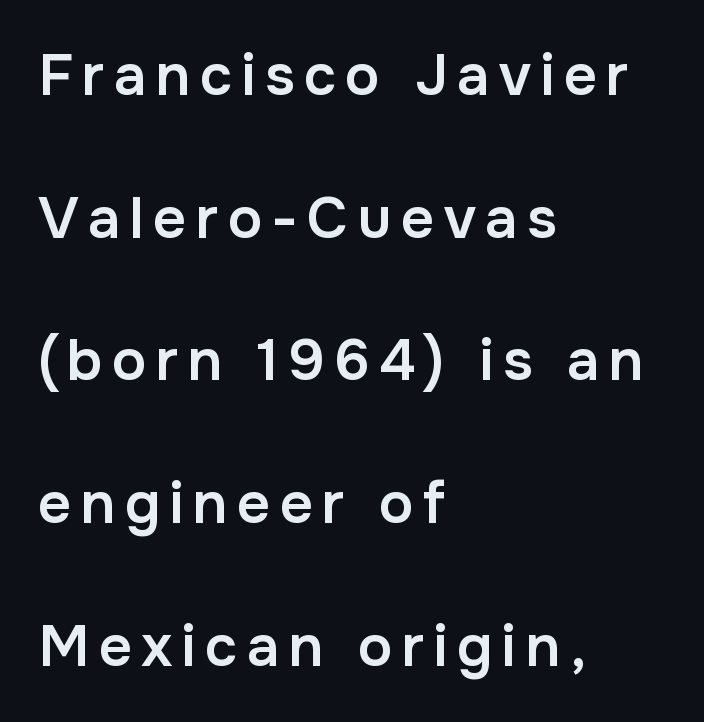
Look at the bottom of the vertical strokes: they stop flat, with no serifs. You could not count columns in this text — the font is proportionally spaced. Plain, unruled lines of type. These words are printed semibold, heavier than regular yet not bold. The rendering uses a large line-height, opening up the rows. The axis of the letterforms is exactly vertical.
